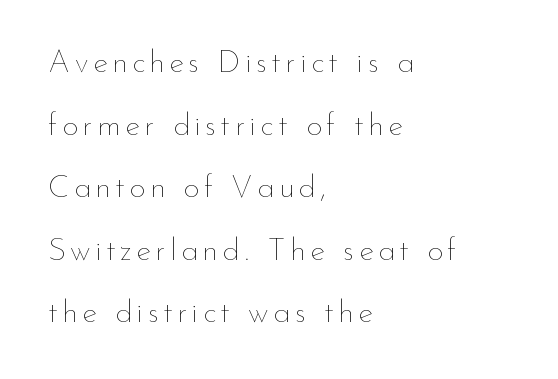
The area under the type is left untouched. The ragged edge is on the right, which tells us the setting is flush left. Successive baselines arrive slowly, with a big drop between each. Looks like regular typesetting: each glyph gets only the width it needs. Italic: no, the glyphs are upright roman.
